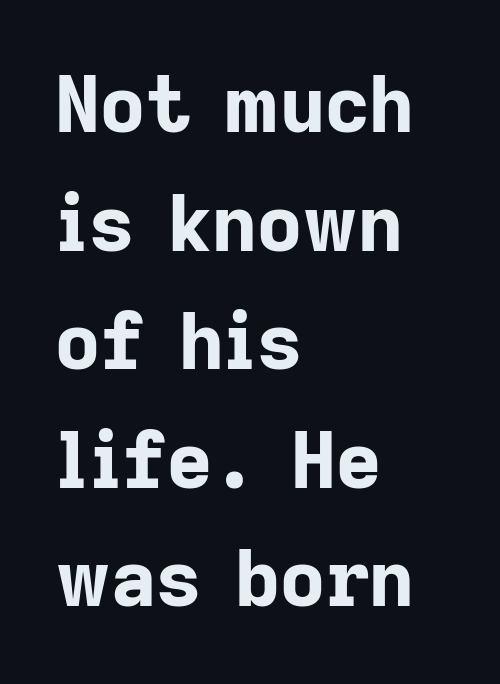
The image shows 78 px bold sans-serif type, upright; set left-aligned, normal line spacing (1.52x), normal letter spacing, not underlined; low stroke contrast and a medium x-height.
